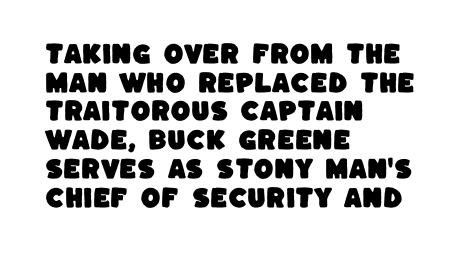
Teacher's note: observe the even left margin — that is flush-left alignment. Students, observe: this is what conventionally led text looks like. A clean baseline with only descenders dipping below it. Each word holds together tightly as a unit, with standard inter-letter gaps.
